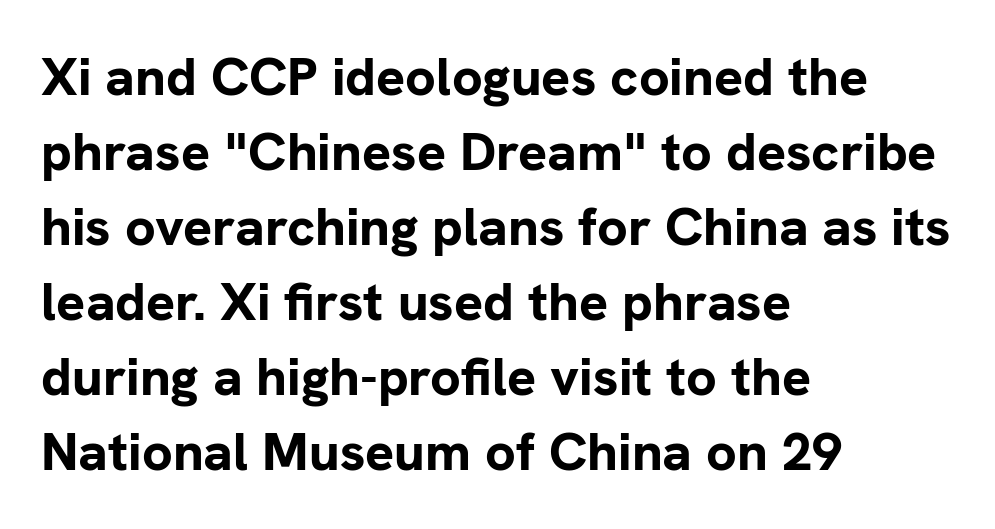
Q: Is the text bold? A: Yes.
Q: Is the text italic (slanted)? A: No, it is upright.
Q: Is the typeface a serif or a sans-serif typeface? A: Sans-serif.
Q: Is the text underlined? A: No.
Q: How is the paragraph aligned? A: Left-aligned.
Q: Is the spacing between letters normal or unusually wide? A: Normal.
Q: Is the spacing between lines tight, normal or loose? A: Normal.
Q: Width (condensed, normal, or wide)? A: Normal.
Q: Stroke contrast? A: Low.
Q: x-height? A: Medium.
Q: Monospaced? A: No.
